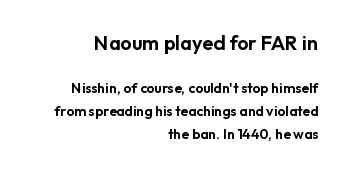
{"italic": "no", "underline": "no", "align": "right", "line_spacing": "normal", "line_spacing_ratio": 1.65, "letter_spacing": "normal", "letter_spacing_em": 0.0, "larger_block": "first", "size_ratio": 1.43, "glyph_px": 20}
